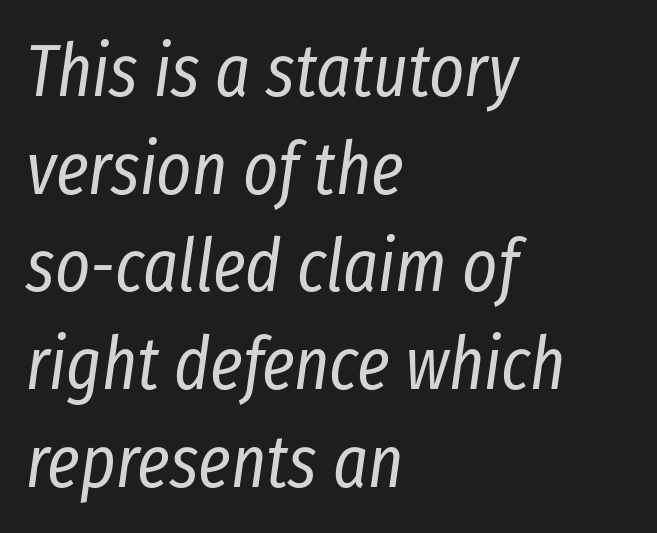
{"italic": "yes", "lean": "right", "slant_degrees": 8, "bold": "no", "weight": "regular", "width": "condensed", "stroke_contrast": "low", "x_height": "medium", "monospaced": "no", "underline": "no", "align": "left", "line_spacing": "normal", "line_spacing_ratio": 1.32, "letter_spacing": "normal", "letter_spacing_em": 0.0, "glyph_px": 74}
